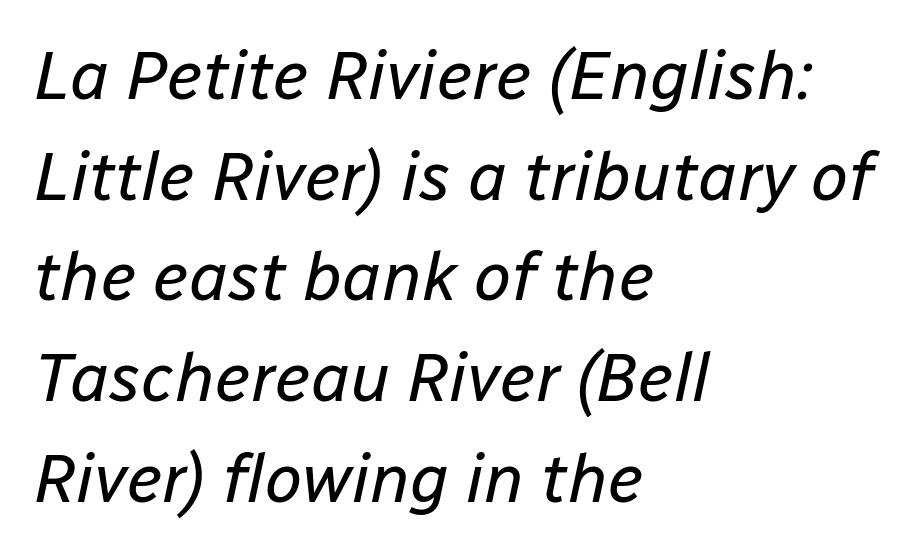
Q: Is the text bold? A: No.
Q: Is the text italic (slanted)? A: Yes, it leans right by about 12 degrees.
Q: Is the text underlined? A: No.
Q: How is the paragraph aligned? A: Left-aligned.
Q: Is the spacing between letters normal or unusually wide? A: Normal.
Q: Is the spacing between lines tight, normal or loose? A: Normal.
Q: Width (condensed, normal, or wide)? A: Normal.
Q: Stroke contrast? A: Low.
Q: x-height? A: Medium.
Q: Monospaced? A: No.
